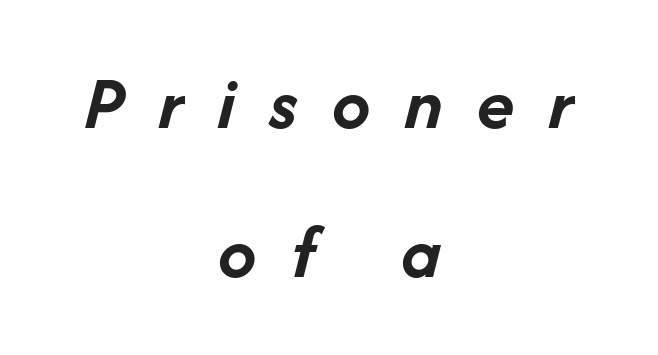
The image shows 77 px semibold type, italic (leaning right); set centered, loose line spacing (1.94x), unusually wide letter spacing (+0.45 em), not underlined; low stroke contrast and a medium x-height.
